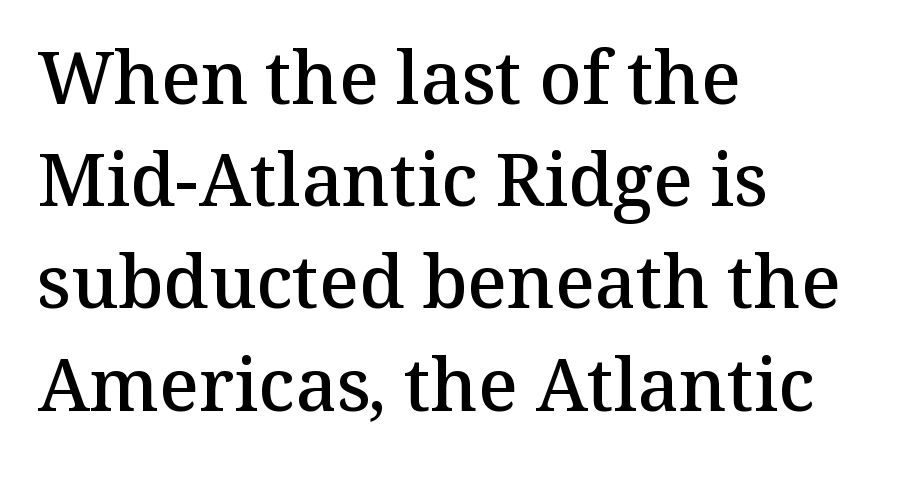
{"serif": "yes", "italic": "no", "bold": "semi", "weight": "semibold", "width": "normal", "stroke_contrast": "medium", "x_height": "medium", "monospaced": "no", "underline": "no", "align": "left", "line_spacing": "normal", "line_spacing_ratio": 1.4, "letter_spacing": "normal", "letter_spacing_em": 0.0, "glyph_px": 73}
